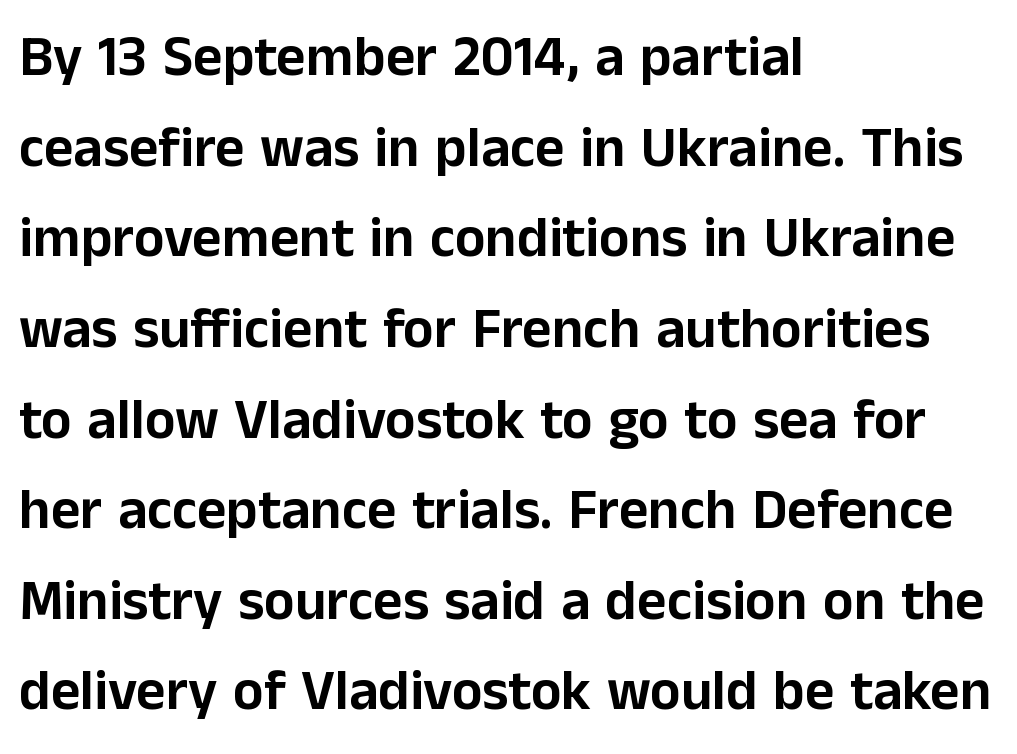
Think of a printed novel: that variable character pitch is what you see here. Ordinary non-slanted type is in use. Typographically, this falls in the sans-serif category. Lines of text with bare space underneath. Short note: letters normally spaced.
